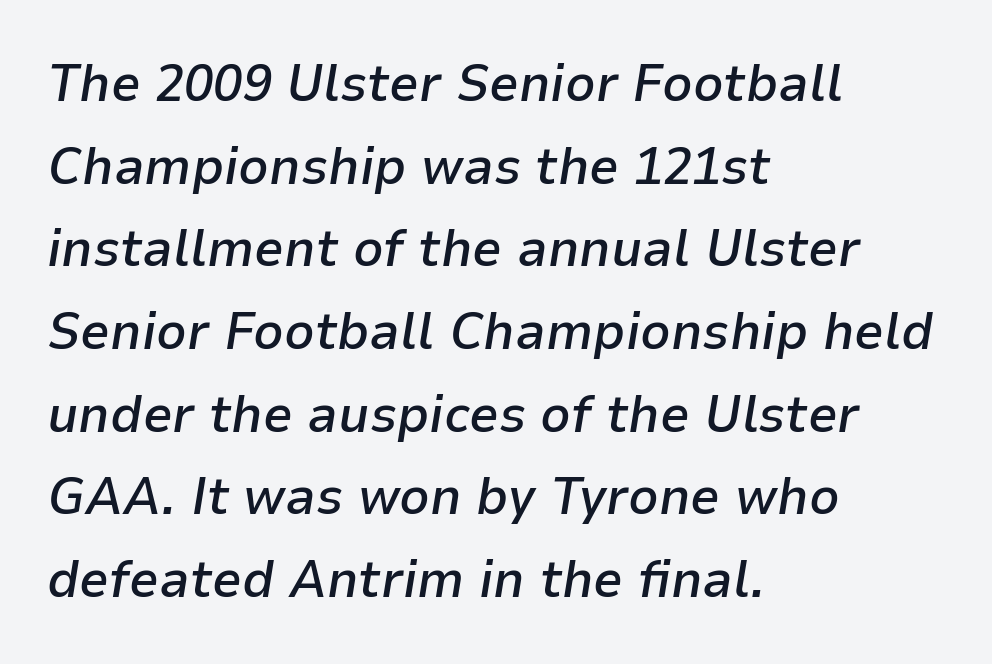
Leading matches the norm, producing a regular column. Is the type bold? Partly — it's a semibold, heavier than regular but not fully bold. The glyphs are unaccompanied by any horizontal stroke below them. Caption: multi-line text, flush left, ragged right.
